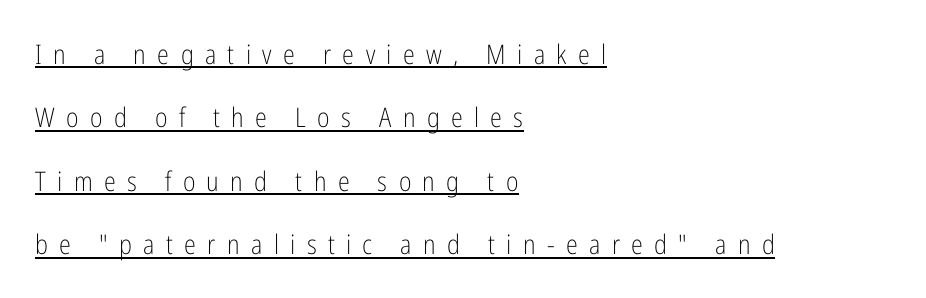
Visually the block forms a straight wall on the left and a jagged coastline on the right. Display-style spreading of the glyphs; the letterfit is very open. Is the stroke heavy? The answer is a plain regular-or-lighter. The axis of the letterforms is exactly vertical. Each new line begins a long way beneath the previous one. Students, observe the line beneath the letters — that is underlining.
